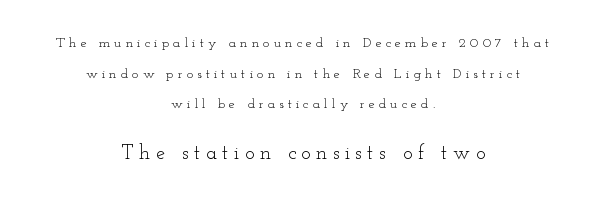
{"italic": "no", "bold": "no", "underline": "no", "align": "center", "line_spacing": "loose", "line_spacing_ratio": 2.18, "letter_spacing": "wide", "letter_spacing_em": 0.28, "larger_block": "second", "size_ratio": 1.43, "glyph_px": 20}
